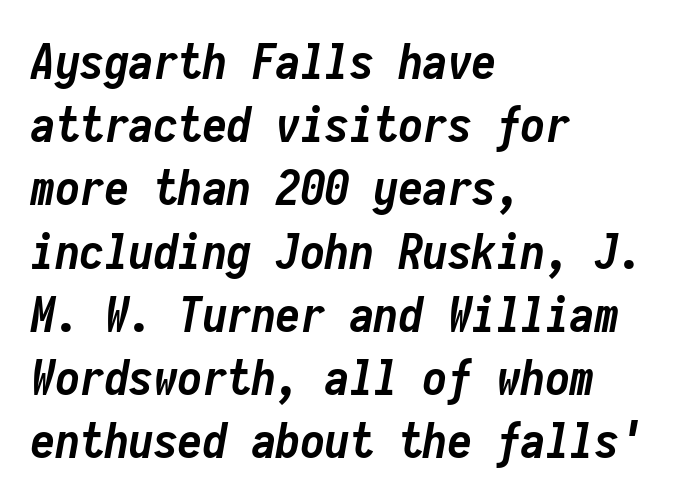
The image shows 49 px semibold, condensed type, italic (leaning right), monospaced; set left-aligned, normal line spacing (1.29x), normal letter spacing, not underlined; low stroke contrast and a medium x-height.
